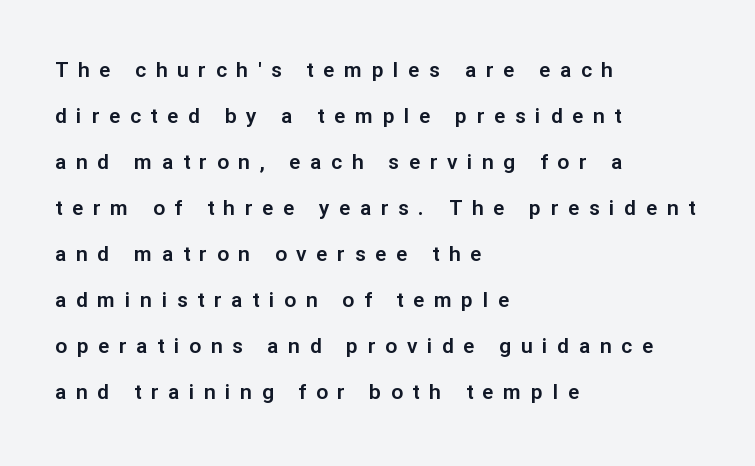
The specimen reads as upright at a glance. If you measured baseline to baseline, you'd find a long distance. Bare-footed words on every line. Which margin do the lines hug? The left one — the right edge is uneven.
